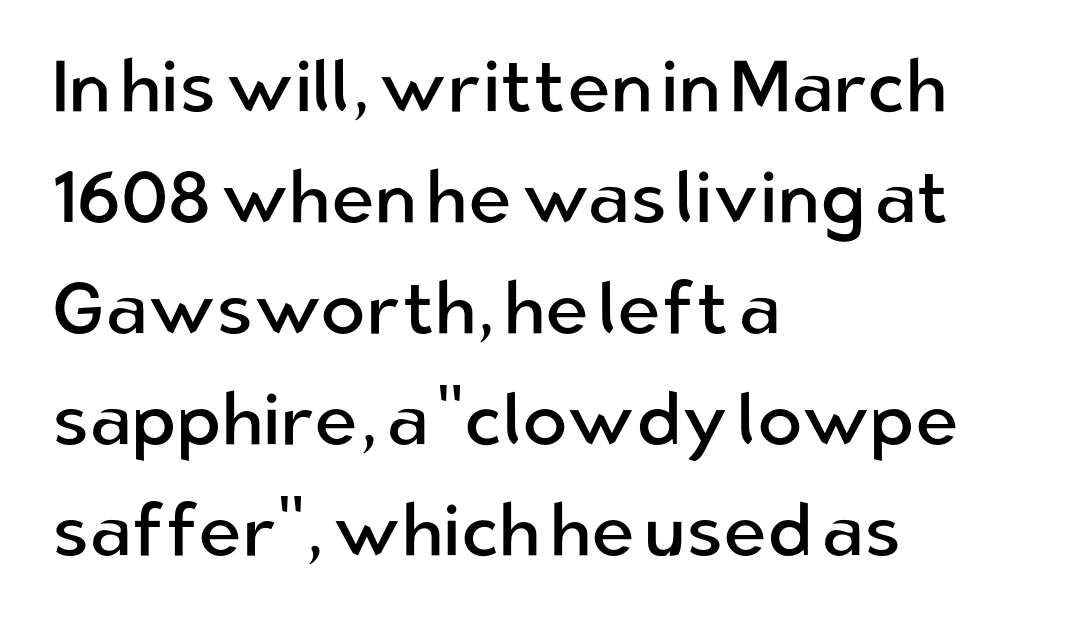
{"serif": "no", "italic": "no", "bold": "no", "weight": "regular", "width": "normal", "stroke_contrast": "low", "x_height": "medium", "monospaced": "no", "underline": "no", "align": "left", "line_spacing": "normal", "line_spacing_ratio": 1.5, "letter_spacing": "normal", "letter_spacing_em": 0.0, "glyph_px": 74}
